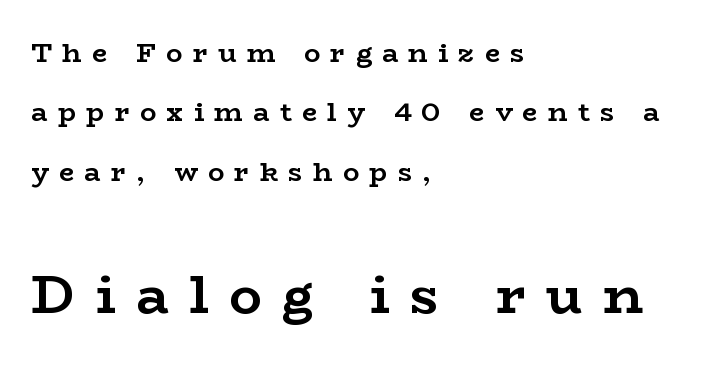
{"serif": "yes", "italic": "no", "bold": "yes", "weight": "semibold", "width": "wide", "stroke_contrast": "low", "x_height": "medium", "monospaced": "no", "underline": "no", "align": "left", "line_spacing": "loose", "line_spacing_ratio": 2.2, "letter_spacing": "wide", "letter_spacing_em": 0.38, "larger_block": "second", "size_ratio": 2.0, "glyph_px": 54}
